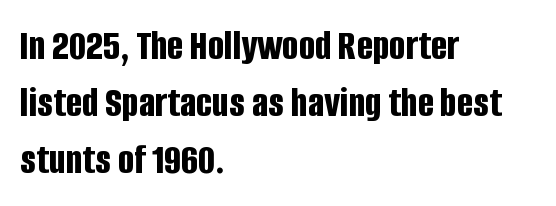
{"serif": "no", "italic": "no", "bold": "yes", "weight": "bold", "width": "condensed", "stroke_contrast": "low", "x_height": "large", "monospaced": "no", "underline": "no", "align": "left", "line_spacing": "normal", "line_spacing_ratio": 1.32, "letter_spacing": "normal", "letter_spacing_em": 0.0, "glyph_px": 43}
